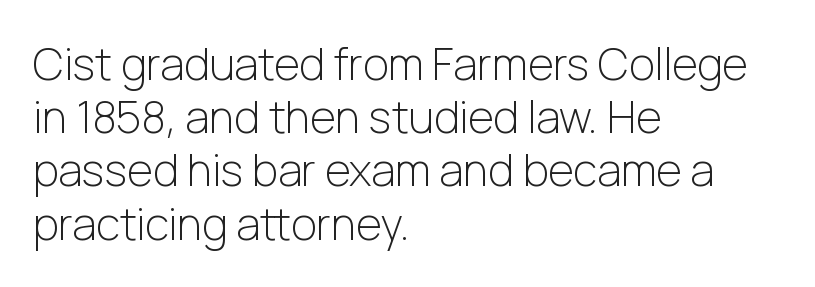
Q: Is the text bold? A: No.
Q: Is the text italic (slanted)? A: No, it is upright.
Q: Is the typeface a serif or a sans-serif typeface? A: Sans-serif.
Q: Is the text underlined? A: No.
Q: How is the paragraph aligned? A: Left-aligned.
Q: Is the spacing between letters normal or unusually wide? A: Normal.
Q: Width (condensed, normal, or wide)? A: Normal.
Q: Stroke contrast? A: Low.
Q: x-height? A: Medium.
Q: Monospaced? A: No.
